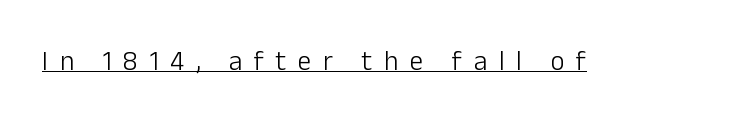
The weight tops out at a normal text grade. The sample's only ornament is a line tracing under the words. Here the glyphs are tracked loosely, breaking word shapes into spaced letters. A typesetter would mark this as roman, not italic.
